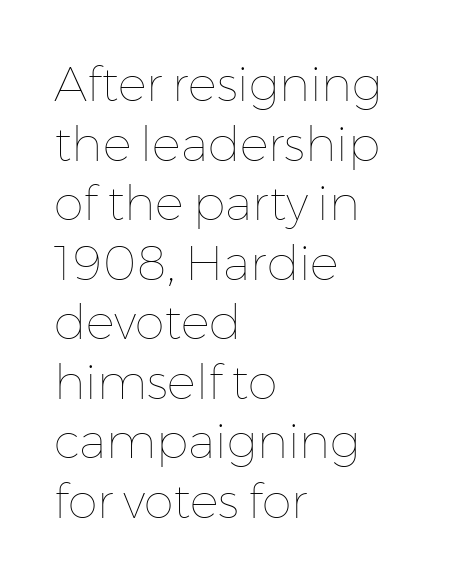
The typeface has the unassuming heft of standard copy or less. Characters follow at the spacing the type designer built in. Note the varied advance widths — an 'i' is clearly narrower than an 'm'. The axis of the letterforms is exactly vertical. Bare-footed words on every line. The paragraph has a hard left edge and a soft right edge.
